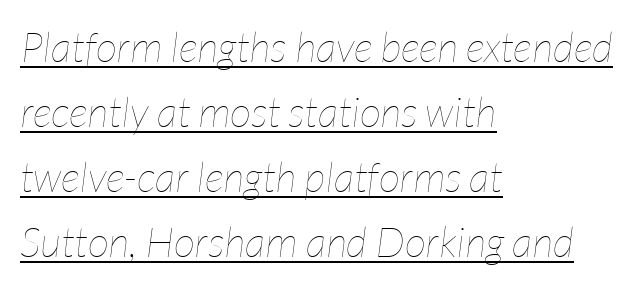
Q: Is the text bold? A: No.
Q: Is the text italic (slanted)? A: Yes, it leans right by about 7 degrees.
Q: Is the text underlined? A: Yes.
Q: How is the paragraph aligned? A: Left-aligned.
Q: Is the spacing between letters normal or unusually wide? A: Normal.
Q: Is the spacing between lines tight, normal or loose? A: Normal.
Q: Width (condensed, normal, or wide)? A: Condensed.
Q: Stroke contrast? A: Low.
Q: x-height? A: Medium.
Q: Monospaced? A: No.
